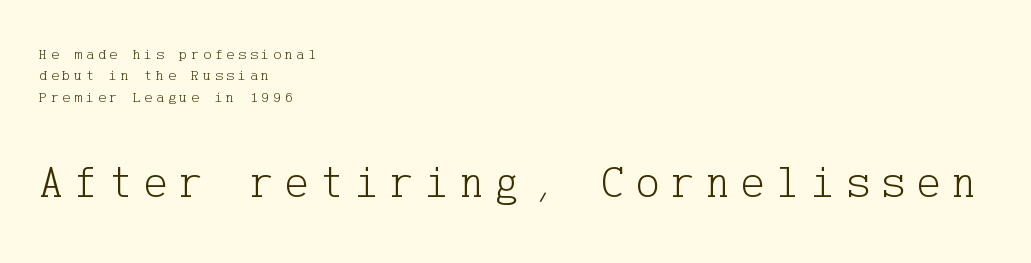
{"serif": "yes", "italic": "no", "bold": "no", "weight": "light", "width": "normal", "stroke_contrast": "low", "x_height": "medium", "underline": "no", "align": "left", "line_spacing": "normal", "line_spacing_ratio": 1.42, "letter_spacing": "wide", "letter_spacing_em": 0.25, "larger_block": "second", "size_ratio": 3.0, "glyph_px": 45}
